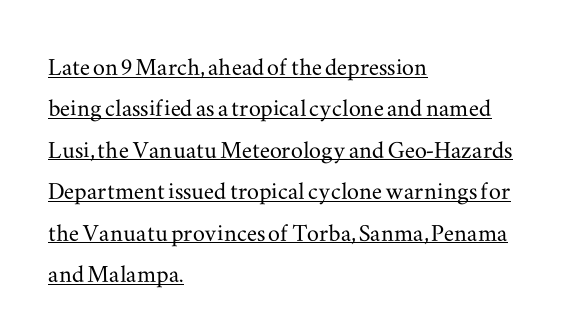
Q: Is the text italic (slanted)? A: No, it is upright.
Q: Is the typeface a serif or a sans-serif typeface? A: Serif.
Q: Is the text underlined? A: Yes.
Q: How is the paragraph aligned? A: Left-aligned.
Q: Is the spacing between letters normal or unusually wide? A: Normal.
Q: Is the spacing between lines tight, normal or loose? A: Normal.
Q: Width (condensed, normal, or wide)? A: Wide.
Q: Stroke contrast? A: Medium.
Q: x-height? A: Small.
Q: Monospaced? A: No.
